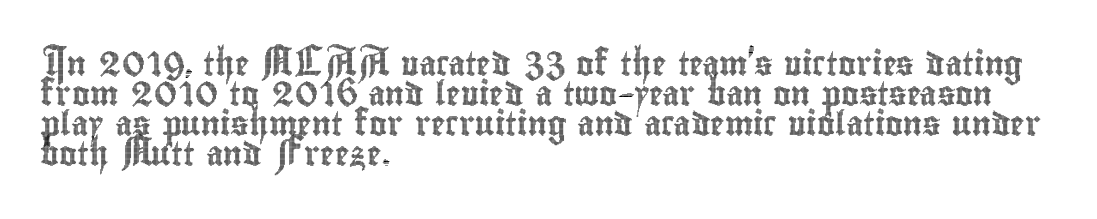
The image shows 24 px text type, upright; set left-aligned, normal line spacing (1.25x), normal letter spacing, not underlined.
